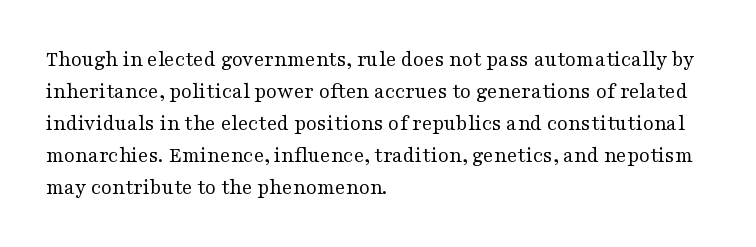
{"italic": "no", "bold": "no", "underline": "no", "align": "left", "line_spacing": "normal", "line_spacing_ratio": 1.45, "letter_spacing": "normal", "letter_spacing_em": 0.0, "glyph_px": 22}
